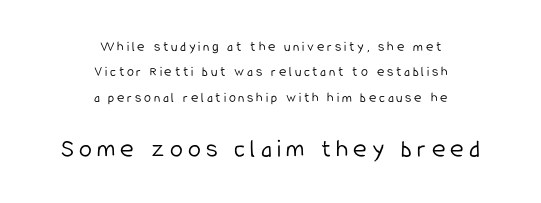
The image shows 26 px text type, upright; set centered, line spacing 1.82x, unusually wide letter spacing (+0.2 em), not underlined; the second (bottom) block is 1.86x larger.
